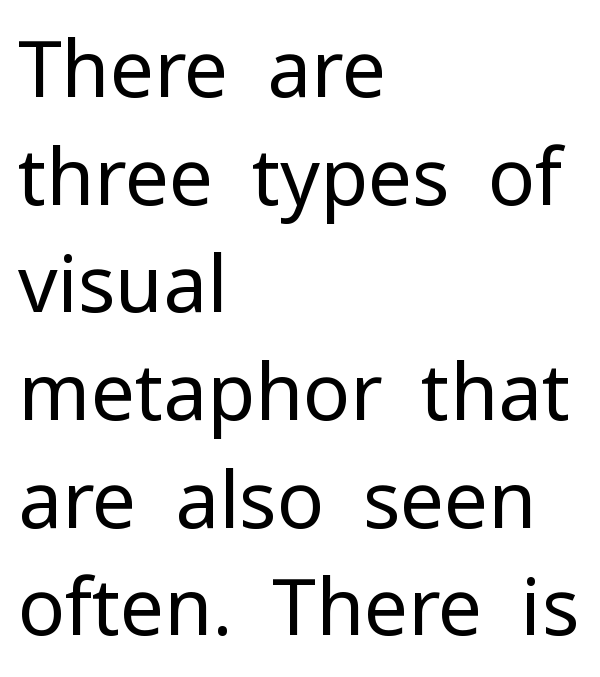
You could not count columns in this text — the font is proportionally spaced. This sample uses an upright cut, with every glyph sitting square on the baseline. Check the space under the baseline: it is left empty. All the whitespace from short lines collects on the right. Characters follow at the spacing the type designer built in.
